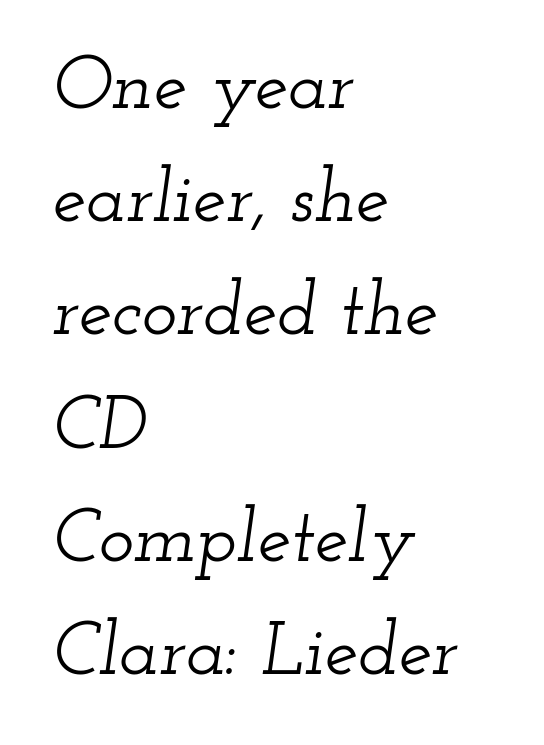
In terms of letterform style, serifs are clearly present. The space directly below the letters is spotless. When letters slant like this, we call the style italic. The vertical gap from one line to the next is medium. One-word summary of the alignment: left.
